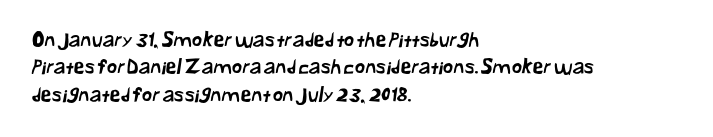
Q: Is the text underlined? A: No.
Q: How is the paragraph aligned? A: Left-aligned.
Q: Is the spacing between letters normal or unusually wide? A: Normal.
Q: Is the spacing between lines tight, normal or loose? A: Normal.
